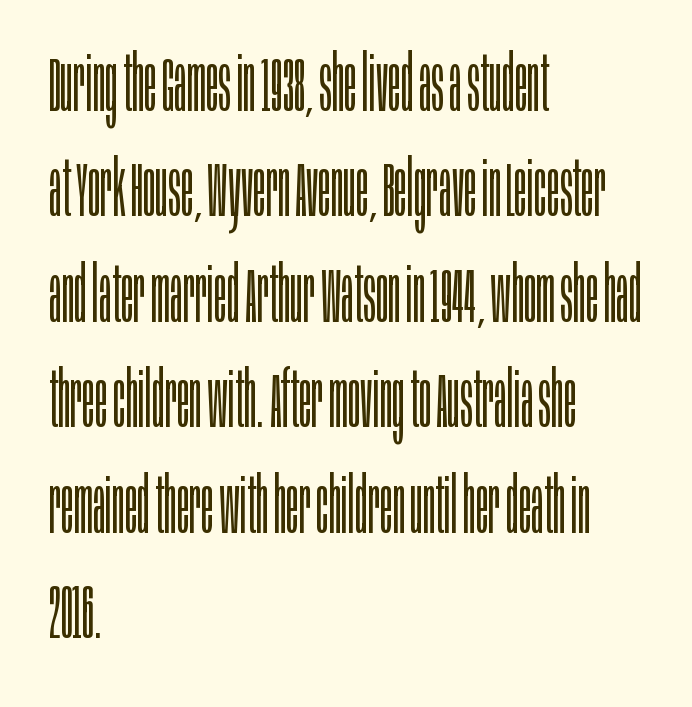
The image shows 77 px light, condensed sans-serif type, upright; set left-aligned, normal line spacing (1.37x), normal letter spacing, not underlined; low stroke contrast and a large x-height.
